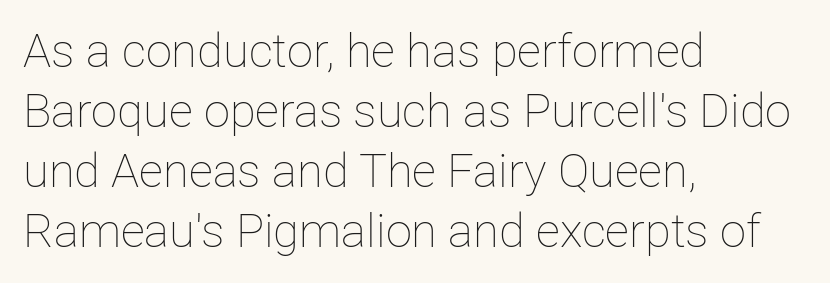
The image shows 47 px thin type, upright; set left-aligned, normal line spacing (1.28x), normal letter spacing, not underlined; low stroke contrast and a medium x-height.
